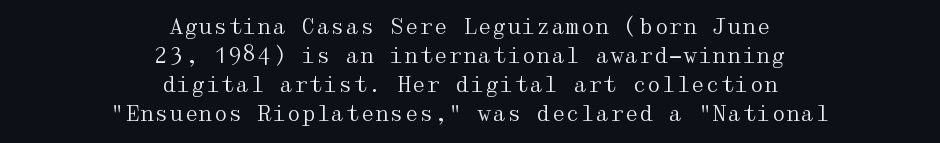
{"italic": "no", "bold": "no", "underline": "no", "align": "center", "line_spacing": "normal", "line_spacing_ratio": 1.38, "letter_spacing": "normal", "letter_spacing_em": 0.0, "glyph_px": 21}
